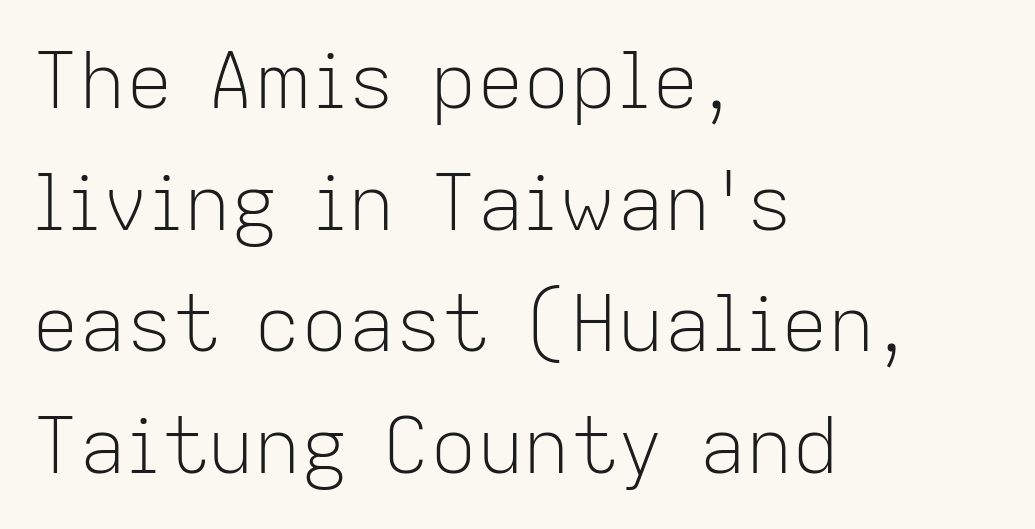
Q: Is the text bold? A: No.
Q: Is the text italic (slanted)? A: No, it is upright.
Q: Is the typeface a serif or a sans-serif typeface? A: Sans-serif.
Q: Is the text underlined? A: No.
Q: How is the paragraph aligned? A: Left-aligned.
Q: Is the spacing between letters normal or unusually wide? A: Normal.
Q: Is the spacing between lines tight, normal or loose? A: Normal.
Q: Width (condensed, normal, or wide)? A: Normal.
Q: Stroke contrast? A: Low.
Q: x-height? A: Medium.
Q: Monospaced? A: No.
